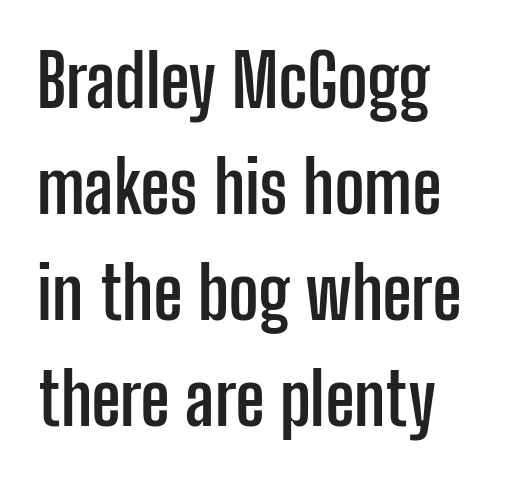
The image shows 72 px semibold, condensed sans-serif type, upright; set left-aligned, normal line spacing (1.47x), normal letter spacing, not underlined; low stroke contrast and a medium x-height.
